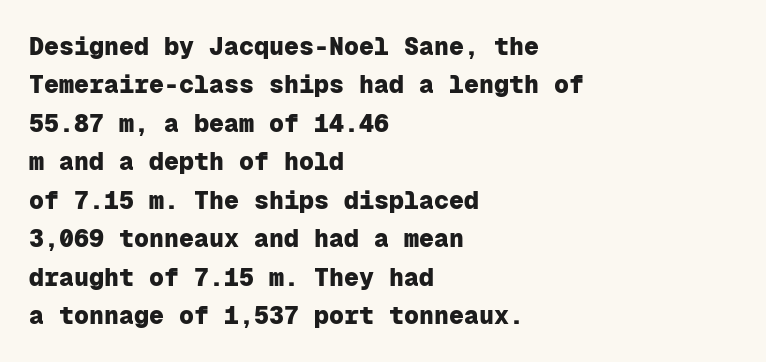
{"italic": "no", "bold": "yes", "underline": "no", "align": "left", "line_spacing": "normal", "line_spacing_ratio": 1.54, "letter_spacing": "normal", "letter_spacing_em": 0.0, "glyph_px": 25}
